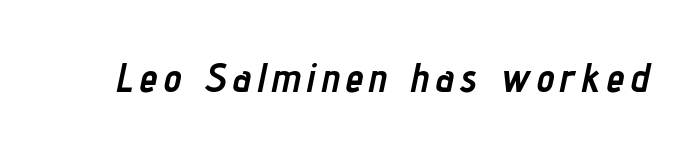
Q: Is the text bold? A: Yes.
Q: Is the text italic (slanted)? A: Yes, it leans right by about 12 degrees.
Q: Is the text underlined? A: No.
Q: Width (condensed, normal, or wide)? A: Condensed.
Q: Stroke contrast? A: Low.
Q: x-height? A: Medium.
Q: Monospaced? A: No.
